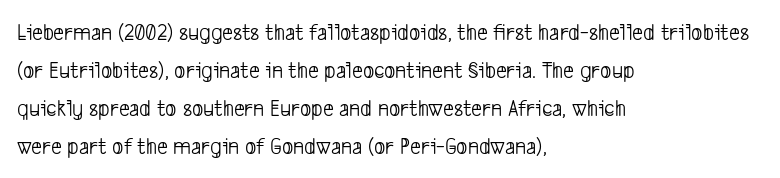
{"bold": "no", "underline": "no", "align": "left", "line_spacing": "normal", "line_spacing_ratio": 1.58, "letter_spacing": "normal", "letter_spacing_em": 0.0, "glyph_px": 24}
